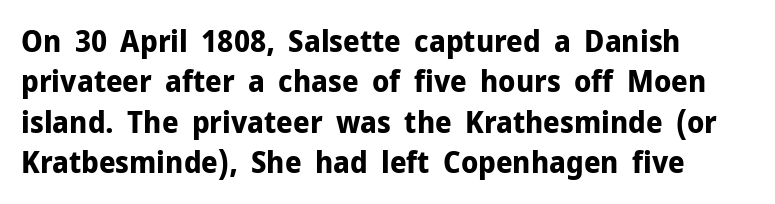
{"serif": "no", "italic": "no", "bold": "yes", "weight": "bold", "width": "normal", "stroke_contrast": "low", "x_height": "medium", "monospaced": "no", "underline": "no", "align": "left", "line_spacing": "normal", "line_spacing_ratio": 1.35, "letter_spacing": "normal", "letter_spacing_em": 0.0, "glyph_px": 30}
